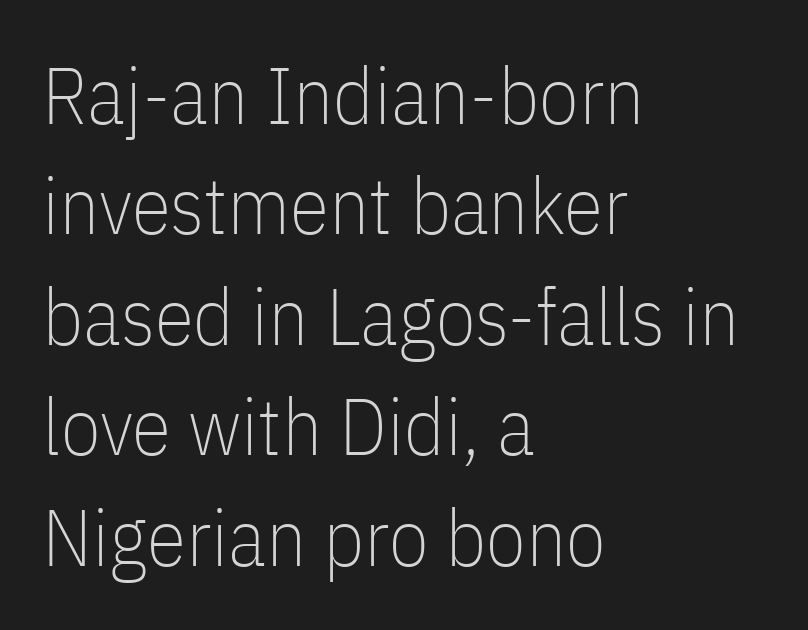
Q: Is the text bold? A: No.
Q: Is the text italic (slanted)? A: No, it is upright.
Q: Is the typeface a serif or a sans-serif typeface? A: Sans-serif.
Q: Is the text underlined? A: No.
Q: How is the paragraph aligned? A: Left-aligned.
Q: Is the spacing between letters normal or unusually wide? A: Normal.
Q: Is the spacing between lines tight, normal or loose? A: Normal.
Q: Width (condensed, normal, or wide)? A: Condensed.
Q: Stroke contrast? A: Low.
Q: x-height? A: Medium.
Q: Monospaced? A: No.
